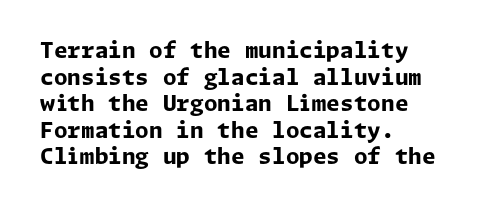
Q: Is the text bold? A: Yes.
Q: Is the text italic (slanted)? A: No, it is upright.
Q: Is the text underlined? A: No.
Q: How is the paragraph aligned? A: Left-aligned.
Q: Is the spacing between letters normal or unusually wide? A: Normal.
